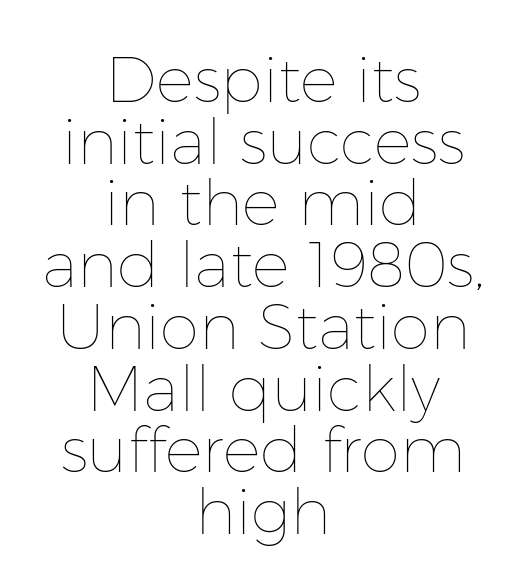
{"italic": "no", "bold": "no", "weight": "thin", "width": "normal", "stroke_contrast": "low", "x_height": "medium", "monospaced": "no", "underline": "no", "align": "center", "line_spacing": "tight", "line_spacing_ratio": 0.98, "letter_spacing": "normal", "letter_spacing_em": 0.0, "glyph_px": 63}
